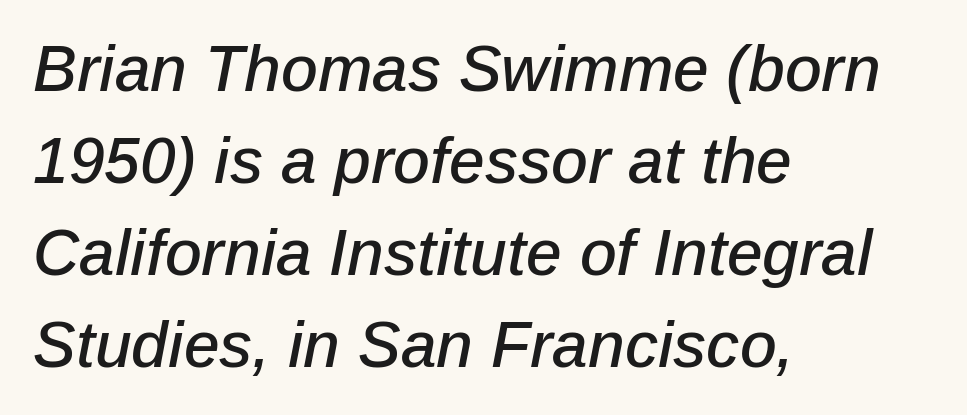
Q: Is the text italic (slanted)? A: Yes, it leans right by about 12 degrees.
Q: Is the text underlined? A: No.
Q: How is the paragraph aligned? A: Left-aligned.
Q: Is the spacing between letters normal or unusually wide? A: Normal.
Q: Is the spacing between lines tight, normal or loose? A: Normal.
Q: Width (condensed, normal, or wide)? A: Normal.
Q: Stroke contrast? A: Low.
Q: x-height? A: Medium.
Q: Monospaced? A: No.
